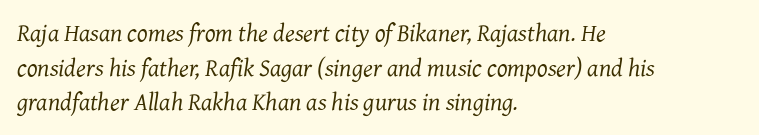
The image shows 25 px text type, italic (leaning right); set left-aligned, normal line spacing (1.39x), normal letter spacing, not underlined.
